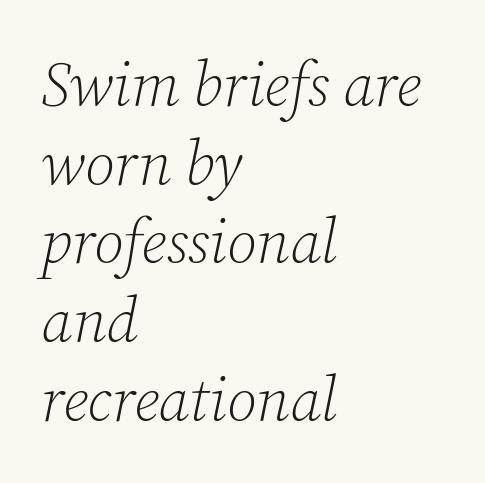
Q: Is the text bold? A: No.
Q: Is the text italic (slanted)? A: Yes, it leans right by about 12 degrees.
Q: Is the typeface a serif or a sans-serif typeface? A: Serif.
Q: Is the text underlined? A: No.
Q: How is the paragraph aligned? A: Left-aligned.
Q: Is the spacing between letters normal or unusually wide? A: Normal.
Q: Is the spacing between lines tight, normal or loose? A: Normal.
Q: Width (condensed, normal, or wide)? A: Normal.
Q: Stroke contrast? A: Low.
Q: x-height? A: Medium.
Q: Monospaced? A: No.
